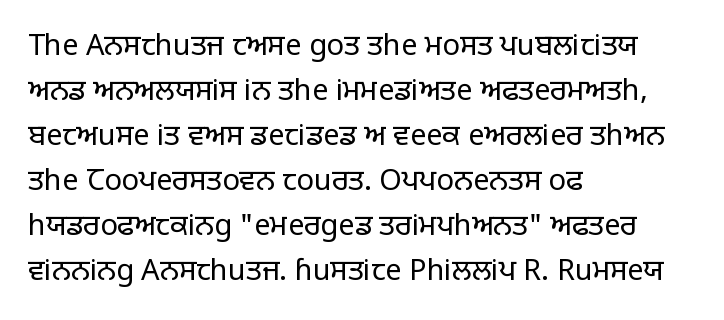
Q: Is the text bold? A: No.
Q: Is the text italic (slanted)? A: No, it is upright.
Q: Is the typeface a serif or a sans-serif typeface? A: Sans-serif.
Q: Is the text underlined? A: No.
Q: How is the paragraph aligned? A: Left-aligned.
Q: Is the spacing between letters normal or unusually wide? A: Normal.
Q: Is the spacing between lines tight, normal or loose? A: Normal.
Q: Width (condensed, normal, or wide)? A: Normal.
Q: Stroke contrast? A: Low.
Q: x-height? A: Large.
Q: Monospaced? A: No.
